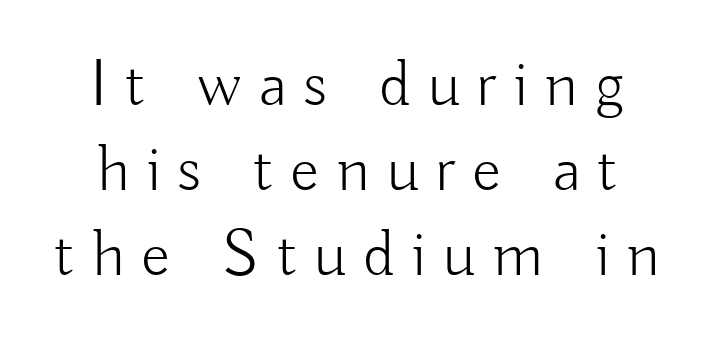
{"serif": "no", "italic": "no", "bold": "no", "weight": "light", "width": "normal", "stroke_contrast": "low", "x_height": "small", "monospaced": "no", "underline": "no", "line_spacing": "normal", "line_spacing_ratio": 1.27, "letter_spacing": "wide", "letter_spacing_em": 0.25, "glyph_px": 67}
